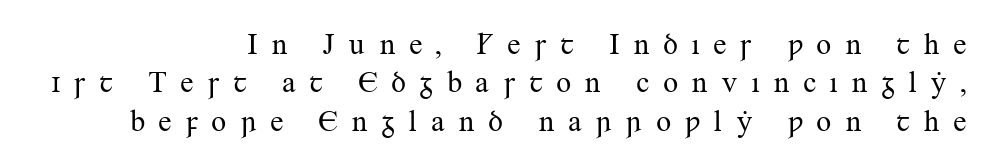
{"serif": "yes", "italic": "no", "bold": "no", "weight": "regular", "width": "normal", "stroke_contrast": "medium", "x_height": "small", "monospaced": "no", "underline": "no", "align": "right", "line_spacing": "normal", "line_spacing_ratio": 1.28, "letter_spacing": "wide", "letter_spacing_em": 0.43, "glyph_px": 30}
